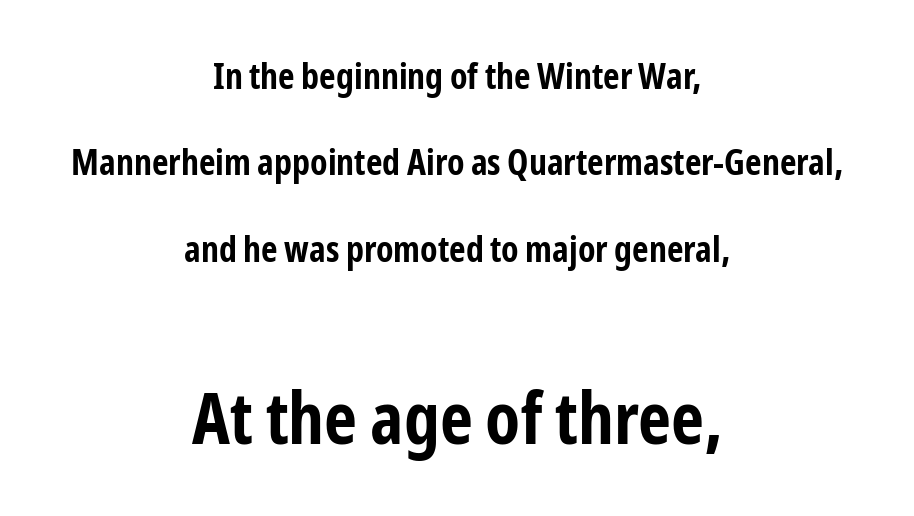
Q: Is the text bold? A: Yes.
Q: Is the text italic (slanted)? A: No, it is upright.
Q: Is the typeface a serif or a sans-serif typeface? A: Sans-serif.
Q: Is the text underlined? A: No.
Q: How is the paragraph aligned? A: Centered.
Q: Is the spacing between letters normal or unusually wide? A: Normal.
Q: Is the spacing between lines tight, normal or loose? A: Loose.
Q: Which block of text is set in a larger size, the first (top) or the second (bottom)? A: The second (bottom) one.
Q: Width (condensed, normal, or wide)? A: Condensed.
Q: Stroke contrast? A: Low.
Q: x-height? A: Medium.
Q: Monospaced? A: No.
